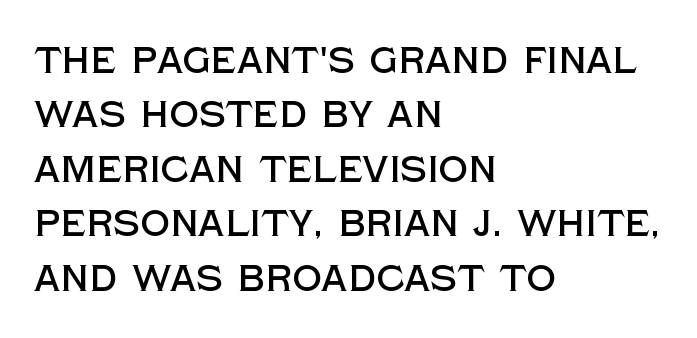
{"serif": "no", "italic": "no", "width": "normal", "x_height": "large", "monospaced": "no", "underline": "no", "align": "left", "line_spacing": "normal", "line_spacing_ratio": 1.47, "letter_spacing": "normal", "letter_spacing_em": 0.0, "glyph_px": 37}
